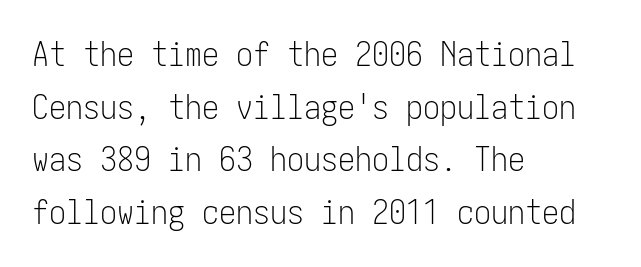
The image shows 34 px light, condensed sans-serif type, upright; set left-aligned, normal line spacing (1.55x), normal letter spacing, not underlined; low stroke contrast and a medium x-height.
